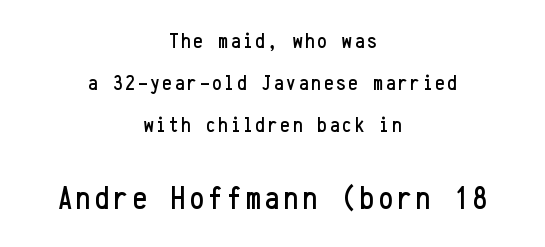
{"serif": "no", "italic": "no", "width": "condensed", "stroke_contrast": "low", "x_height": "medium", "monospaced": "yes", "underline": "no", "align": "center", "line_spacing": "loose", "line_spacing_ratio": 2.0, "larger_block": "second", "size_ratio": 1.52, "glyph_px": 32}
